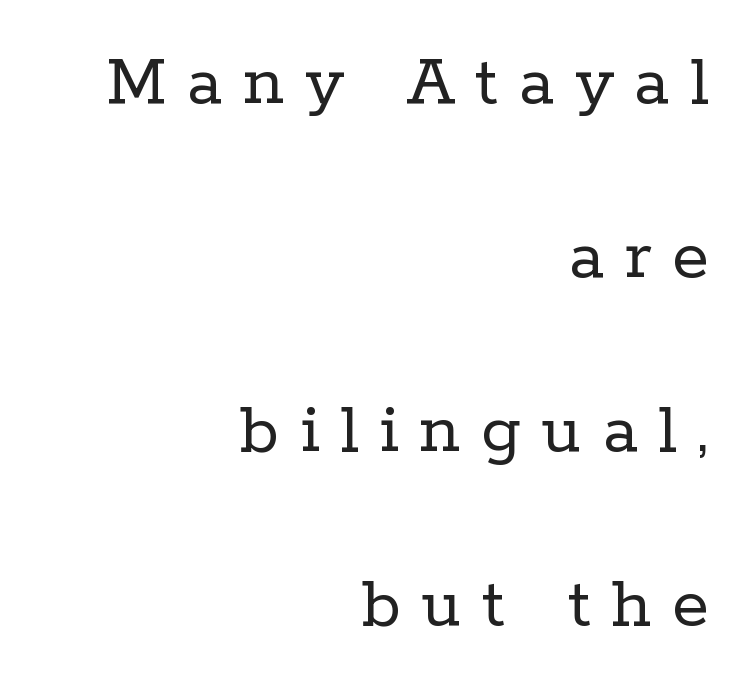
Q: Is the text bold? A: No.
Q: Is the text italic (slanted)? A: No, it is upright.
Q: Is the typeface a serif or a sans-serif typeface? A: Serif.
Q: Is the text underlined? A: No.
Q: How is the paragraph aligned? A: Right-aligned.
Q: Is the spacing between letters normal or unusually wide? A: Unusually wide.
Q: Is the spacing between lines tight, normal or loose? A: Loose.
Q: Width (condensed, normal, or wide)? A: Normal.
Q: Stroke contrast? A: Low.
Q: x-height? A: Medium.
Q: Monospaced? A: No.
